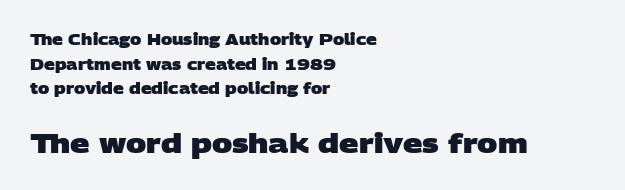
The image shows 27 px bold type; set left-aligned, normal line spacing (1.65x), normal letter spacing, not underlined; the second (bottom) block is 1.8x larger.
